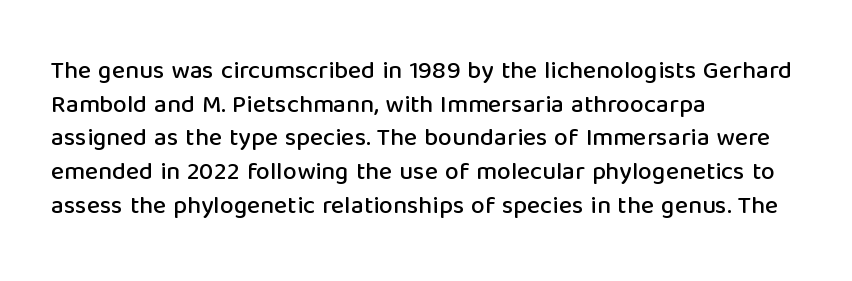
Caption: multi-line text, flush left, ragged right. The font's upright variant was chosen for this text. What stands out about the letter spacing? Nothing — it is the standard amount. Has an underline been added? It has not. This block has exactly the height ordinary leading produces.
